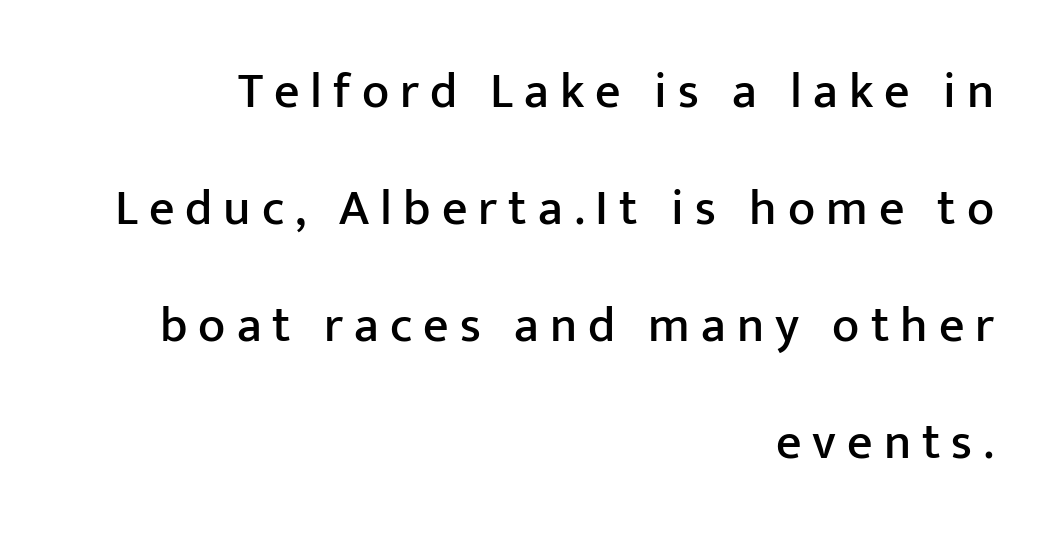
Q: Is the text italic (slanted)? A: No, it is upright.
Q: Is the typeface a serif or a sans-serif typeface? A: Sans-serif.
Q: Is the text underlined? A: No.
Q: How is the paragraph aligned? A: Right-aligned.
Q: Is the spacing between letters normal or unusually wide? A: Unusually wide.
Q: Is the spacing between lines tight, normal or loose? A: Loose.
Q: Width (condensed, normal, or wide)? A: Normal.
Q: Stroke contrast? A: Low.
Q: x-height? A: Medium.
Q: Monospaced? A: No.
